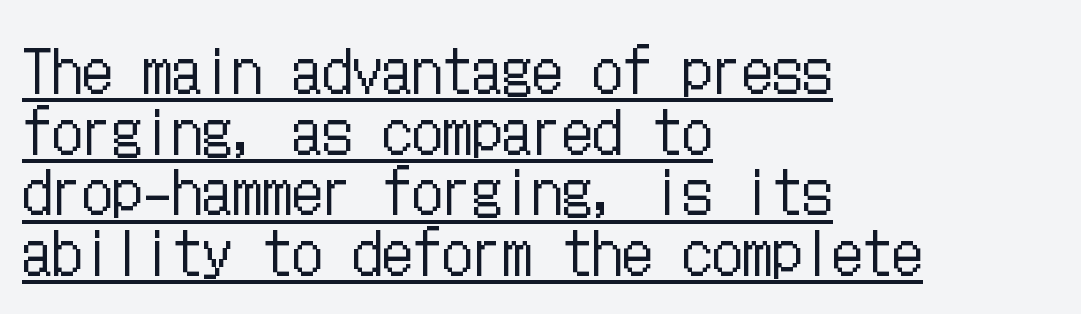
Q: Is the text bold? A: No.
Q: Is the text italic (slanted)? A: No, it is upright.
Q: Is the text underlined? A: Yes.
Q: How is the paragraph aligned? A: Left-aligned.
Q: Is the spacing between letters normal or unusually wide? A: Normal.
Q: Is the spacing between lines tight, normal or loose? A: Tight.
Q: Width (condensed, normal, or wide)? A: Condensed.
Q: Stroke contrast? A: Low.
Q: x-height? A: Medium.
